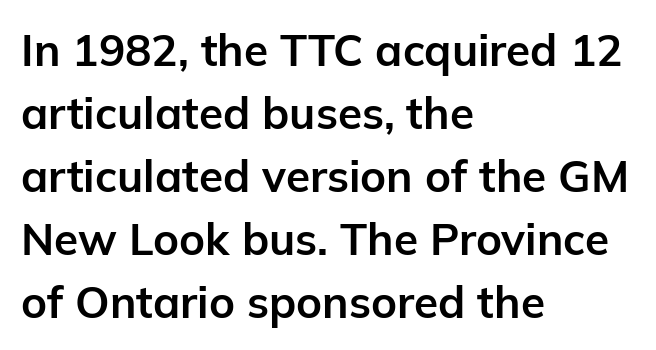
The glyphs have the mass of a bold cut. The rendering uses a moderate line-height, typical for paragraphs. The letters stand upright; this is a roman face. The designer went with a sans here, leaving each stem footless. Clear beneath every line of the passage. You could not count columns in this text — the font is proportionally spaced.
